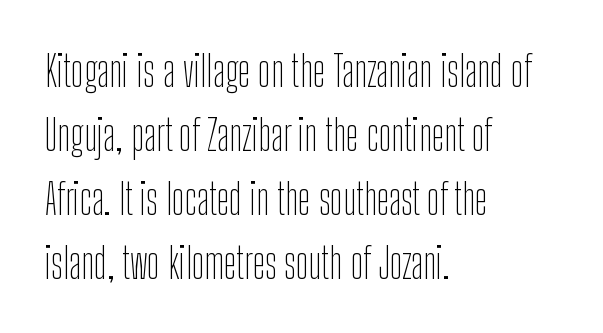
The paragraph shown leans on its left margin. Summary of vertical rhythm: regular, with standard interline spacing. A sans-serif font was chosen for this passage. The typography opts for an upright posture over an oblique one. This sample has the flowing, uneven cadence of proportional lettering.
